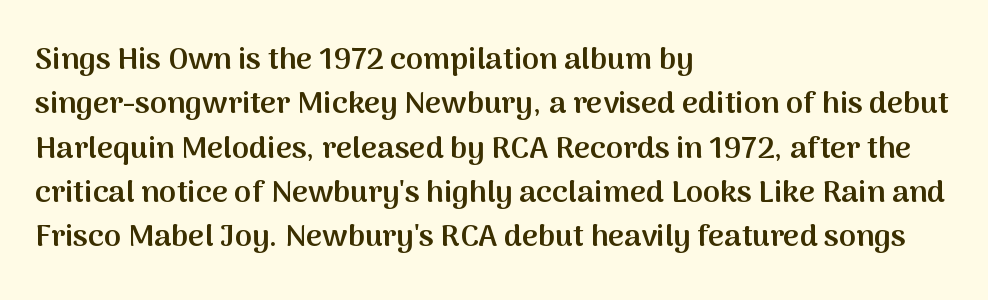
Q: Is the text bold? A: Semi-bold.
Q: Is the text italic (slanted)? A: No, it is upright.
Q: Is the typeface a serif or a sans-serif typeface? A: Sans-serif.
Q: Is the text underlined? A: No.
Q: How is the paragraph aligned? A: Left-aligned.
Q: Is the spacing between letters normal or unusually wide? A: Normal.
Q: Is the spacing between lines tight, normal or loose? A: Normal.
Q: Width (condensed, normal, or wide)? A: Normal.
Q: Stroke contrast? A: Medium.
Q: x-height? A: Medium.
Q: Monospaced? A: No.
